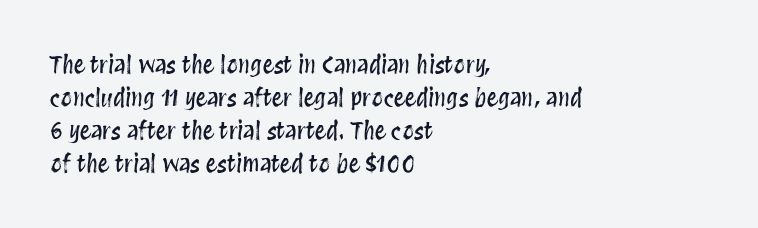
{"italic": "no", "underline": "no", "align": "left", "line_spacing": "normal", "line_spacing_ratio": 1.43, "letter_spacing": "normal", "letter_spacing_em": 0.0, "glyph_px": 23}
